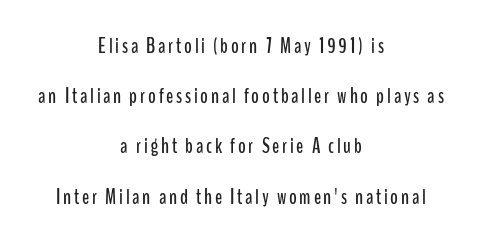
Q: Is the text italic (slanted)? A: No, it is upright.
Q: Is the text underlined? A: No.
Q: How is the paragraph aligned? A: Centered.
Q: Is the spacing between lines tight, normal or loose? A: Loose.
